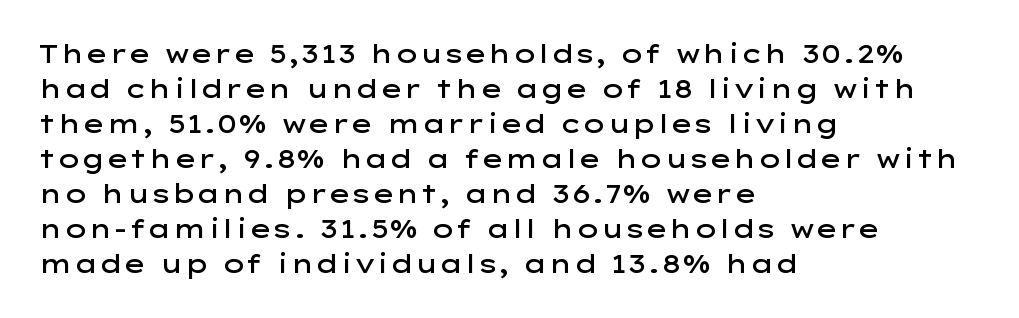
{"italic": "no", "bold": "semi", "underline": "no", "align": "left", "line_spacing": "normal", "line_spacing_ratio": 1.4, "letter_spacing": "normal", "letter_spacing_em": 0.0, "glyph_px": 25}
